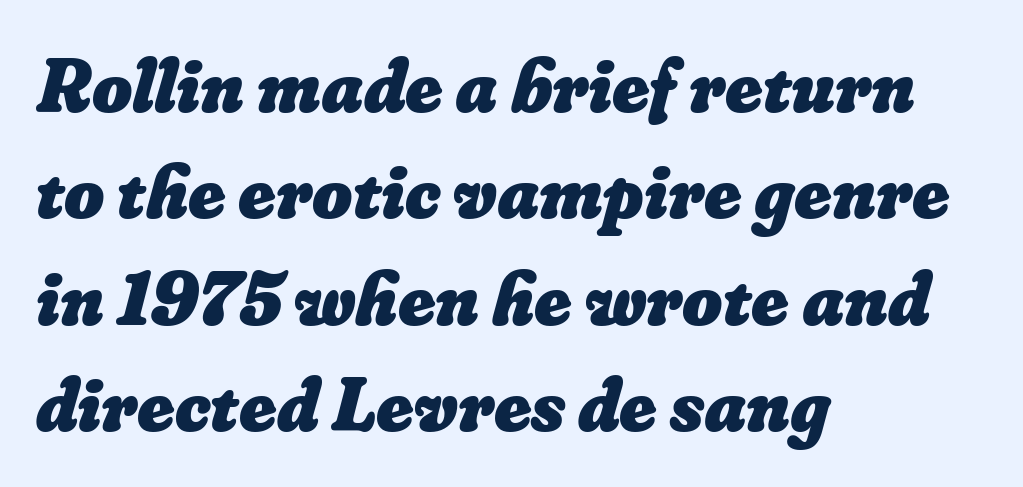
The image shows 77 px heavy type; set left-aligned, normal line spacing (1.38x), normal letter spacing, not underlined; low stroke contrast and a small x-height.
